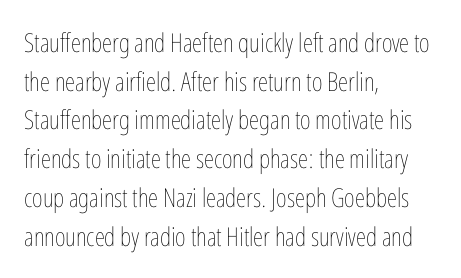
Posture: vertical. The weight tops out at a normal text grade. Words appear dense and cohesive because spacing is normal. If you drew a ruler down the left edge, every line would touch it. Line spacing here is normal. Underline: absent.
